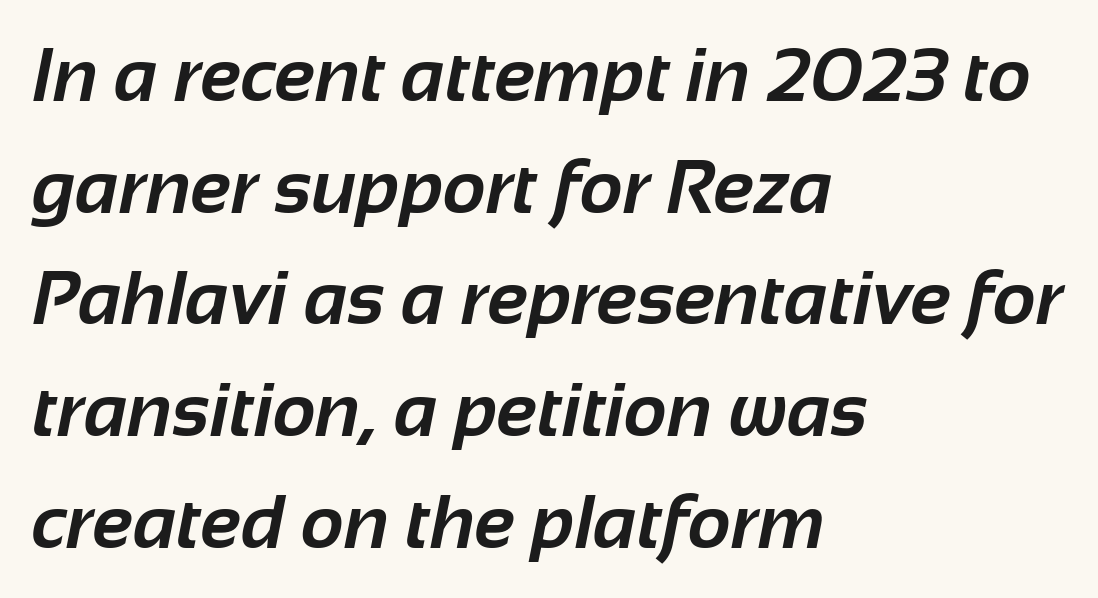
{"serif": "no", "bold": "yes", "weight": "bold", "width": "normal", "stroke_contrast": "low", "x_height": "medium", "monospaced": "no", "underline": "no", "align": "left", "line_spacing": "normal", "line_spacing_ratio": 1.49, "letter_spacing": "normal", "letter_spacing_em": 0.0, "glyph_px": 75}
